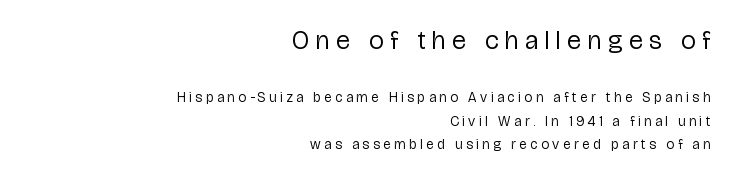
Q: Is the text bold? A: No.
Q: Is the text italic (slanted)? A: No, it is upright.
Q: Is the text underlined? A: No.
Q: How is the paragraph aligned? A: Right-aligned.
Q: Is the spacing between letters normal or unusually wide? A: Unusually wide.
Q: Is the spacing between lines tight, normal or loose? A: Normal.
Q: Which block of text is set in a larger size, the first (top) or the second (bottom)? A: The first (top) one.
